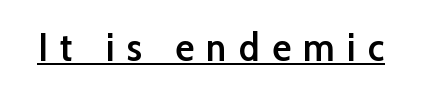
The image shows 39 px semibold sans-serif type, upright; set unusually wide letter spacing (+0.32 em), underlined; low stroke contrast and a medium x-height.
